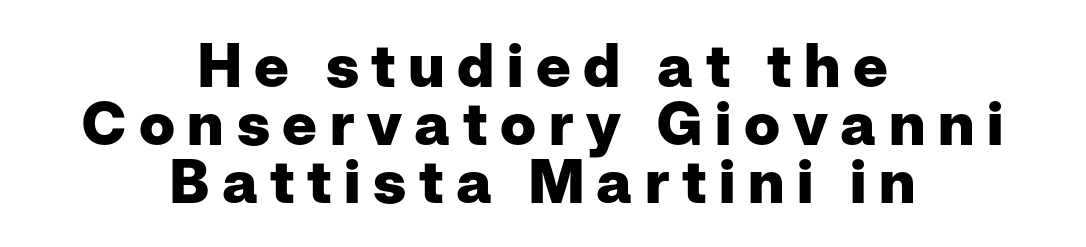
Q: Is the text bold? A: Yes.
Q: Is the text italic (slanted)? A: No, it is upright.
Q: Is the typeface a serif or a sans-serif typeface? A: Sans-serif.
Q: Is the text underlined? A: No.
Q: How is the paragraph aligned? A: Centered.
Q: Is the spacing between letters normal or unusually wide? A: Unusually wide.
Q: Is the spacing between lines tight, normal or loose? A: Tight.
Q: Width (condensed, normal, or wide)? A: Normal.
Q: Stroke contrast? A: Low.
Q: x-height? A: Medium.
Q: Monospaced? A: No.
